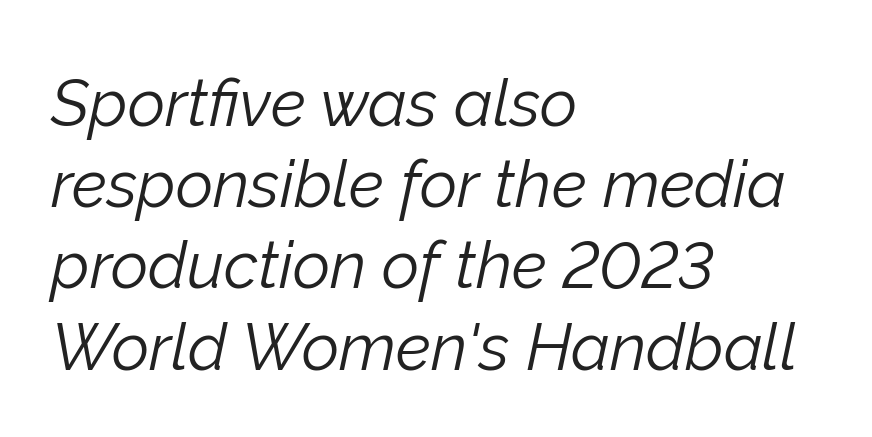
{"italic": "yes", "lean": "right", "slant_degrees": 12, "bold": "no", "weight": "light", "width": "normal", "stroke_contrast": "low", "x_height": "medium", "monospaced": "no", "underline": "no", "align": "left", "line_spacing": "normal", "line_spacing_ratio": 1.25, "letter_spacing": "normal", "letter_spacing_em": 0.0, "glyph_px": 65}
